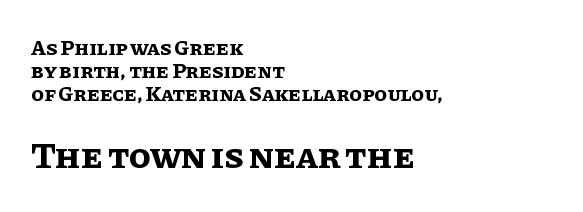
The image shows 36 px bold type, upright; set left-aligned, tight line spacing (1.09x), normal letter spacing, not underlined; the second (bottom) block is 1.71x larger; low stroke contrast and a large x-height.
